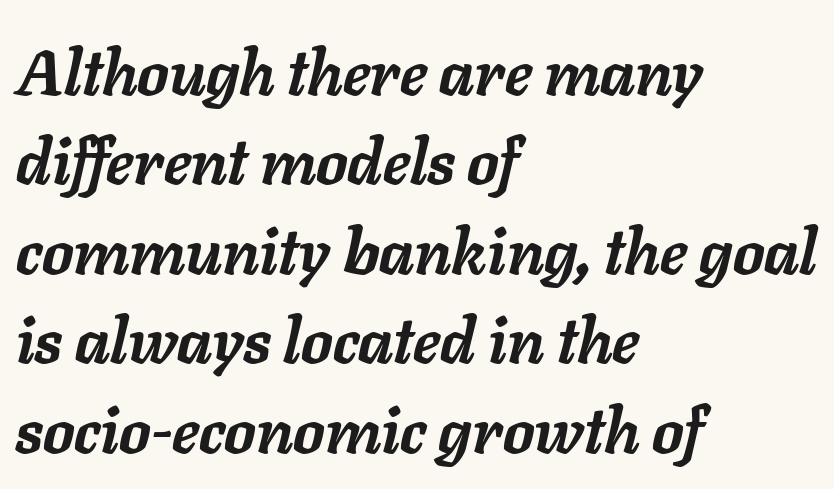
{"italic": "yes", "lean": "right", "slant_degrees": 11, "bold": "yes", "weight": "semibold", "width": "normal", "stroke_contrast": "low", "x_height": "medium", "monospaced": "no", "underline": "no", "align": "left", "line_spacing": "normal", "line_spacing_ratio": 1.42, "letter_spacing": "normal", "letter_spacing_em": 0.0, "glyph_px": 63}
